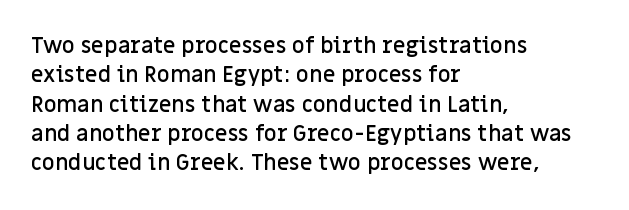
The image shows 22 px text type, upright; set left-aligned, normal line spacing (1.33x), normal letter spacing, not underlined.
